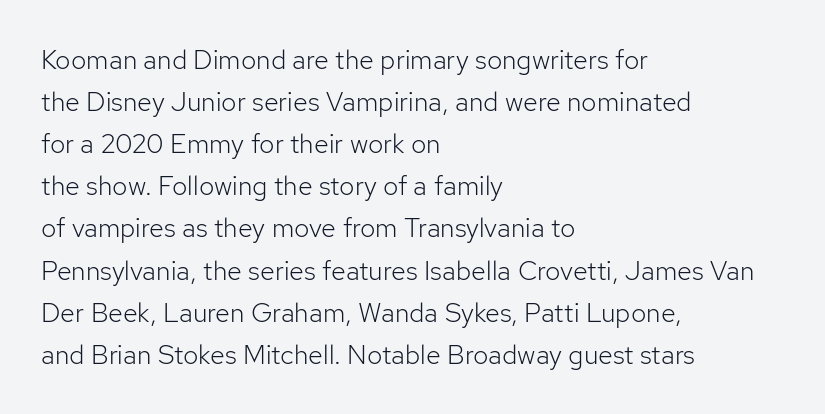
Each new line begins a customary step beneath the previous one. The passage shown is not underscored anywhere. Weight: not bold — regular or lighter. Nope, not italic — everything's standing straight. A classic flush-left, rag-right setting is used for this passage.
